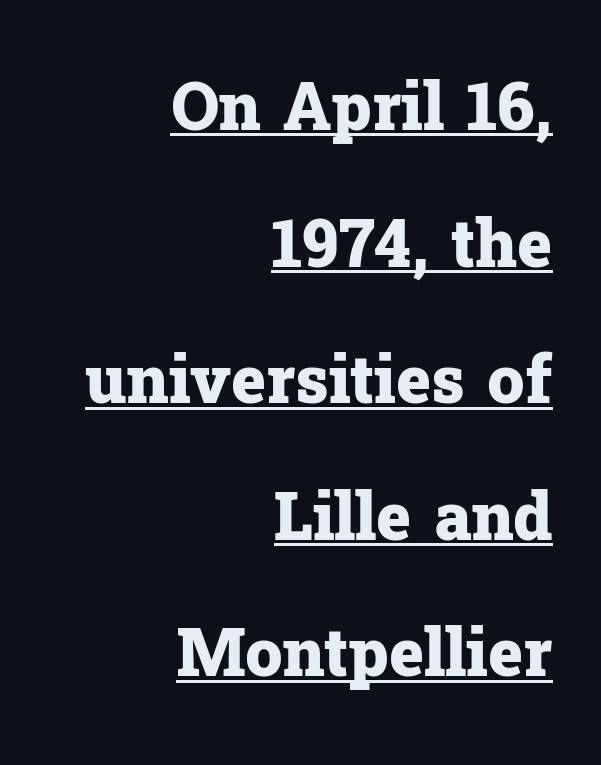
{"serif": "yes", "italic": "no", "bold": "yes", "weight": "heavy", "width": "normal", "stroke_contrast": "low", "x_height": "medium", "monospaced": "no", "underline": "yes", "align": "right", "line_spacing": "loose", "line_spacing_ratio": 2.07, "letter_spacing": "normal", "letter_spacing_em": 0.0, "glyph_px": 66}
